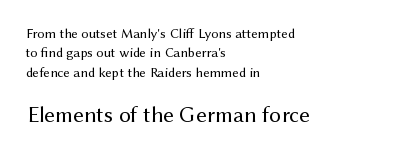
{"italic": "no", "bold": "no", "underline": "no", "align": "left", "line_spacing": "normal", "line_spacing_ratio": 1.38, "letter_spacing": "normal", "letter_spacing_em": 0.0, "larger_block": "second", "size_ratio": 1.64, "glyph_px": 23}
